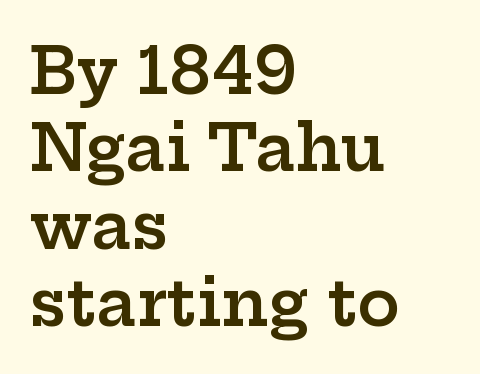
A fair bit of extra ink — the face is semibold, not bold. A typesetter would call this zero additional tracking. This sample has the flowing, uneven cadence of proportional lettering. The lines in this sample share a left origin and differ only in where they stop. To sum up the face: it has serifs. Every stem runs plumb, perpendicular to the baseline.
